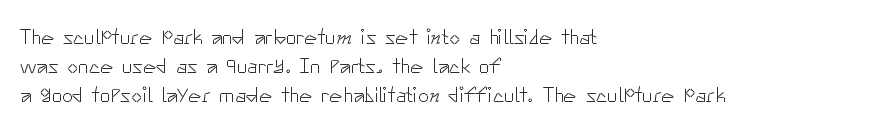
Tall strokes in this sample are plumb rather than angled. The passage shown has conventional tracking throughout. Every row of glyphs begins at an identical x-position on the left. A normal amount of white space separates one row of letters from the next. Type without underlining.
